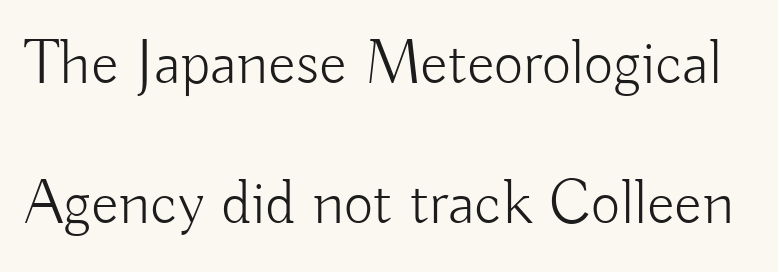
Q: Is the text bold? A: No.
Q: Is the text italic (slanted)? A: No, it is upright.
Q: Is the typeface a serif or a sans-serif typeface? A: Sans-serif.
Q: Is the text underlined? A: No.
Q: Is the spacing between letters normal or unusually wide? A: Normal.
Q: Is the spacing between lines tight, normal or loose? A: Loose.
Q: Width (condensed, normal, or wide)? A: Normal.
Q: Stroke contrast? A: Low.
Q: x-height? A: Small.
Q: Monospaced? A: No.
